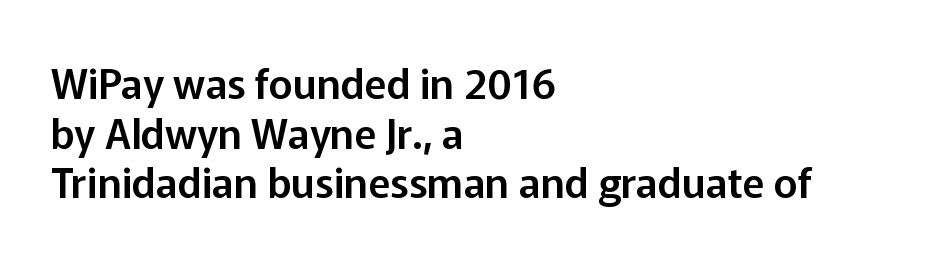
The image shows 41 px sans-serif type, upright; set left-aligned, line spacing 1.21x, normal letter spacing, not underlined; low stroke contrast and a medium x-height.
